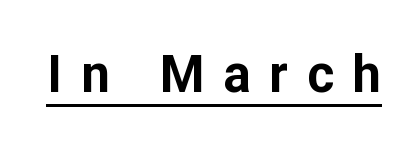
Q: Is the text bold? A: Yes.
Q: Is the text italic (slanted)? A: No, it is upright.
Q: Is the typeface a serif or a sans-serif typeface? A: Sans-serif.
Q: Is the text underlined? A: Yes.
Q: Is the spacing between letters normal or unusually wide? A: Unusually wide.
Q: Width (condensed, normal, or wide)? A: Normal.
Q: Stroke contrast? A: Low.
Q: x-height? A: Medium.
Q: Monospaced? A: No.
